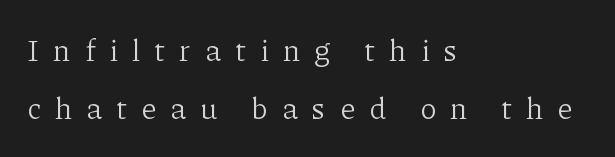
{"serif": "yes", "italic": "no", "bold": "no", "weight": "light", "width": "normal", "stroke_contrast": "low", "x_height": "medium", "monospaced": "no", "underline": "no", "align": "left", "line_spacing": "loose", "line_spacing_ratio": 1.94, "letter_spacing": "wide", "letter_spacing_em": 0.47, "glyph_px": 30}
